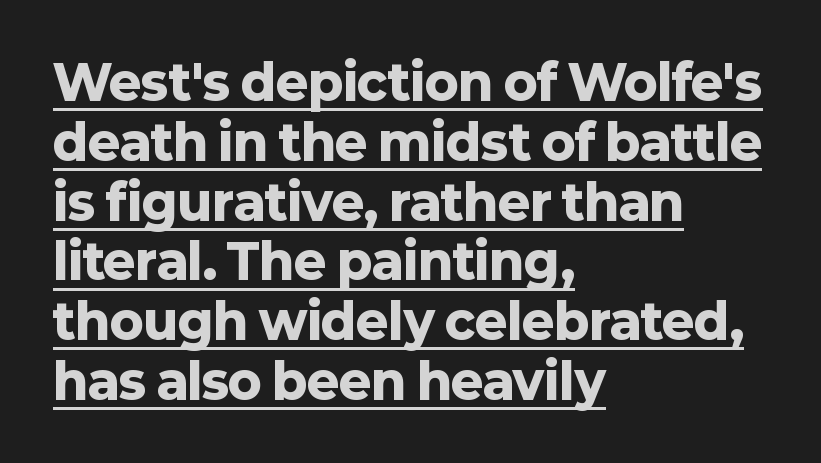
{"serif": "no", "italic": "no", "bold": "yes", "weight": "heavy", "width": "normal", "stroke_contrast": "low", "x_height": "medium", "monospaced": "no", "underline": "yes", "align": "left", "line_spacing_ratio": 1.22, "letter_spacing": "normal", "letter_spacing_em": 0.0, "glyph_px": 49}
